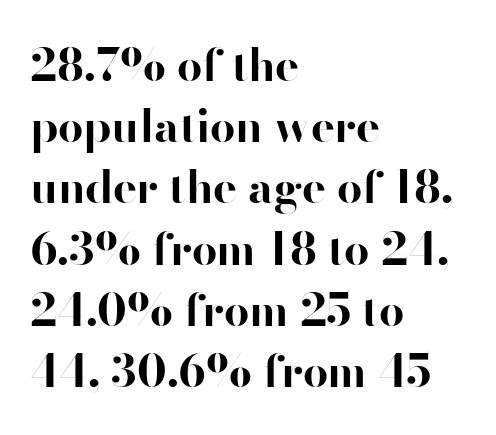
{"serif": "no", "italic": "no", "bold": "yes", "weight": "bold", "width": "normal", "stroke_contrast": "high", "x_height": "small", "monospaced": "no", "underline": "no", "align": "left", "line_spacing": "normal", "line_spacing_ratio": 1.36, "letter_spacing": "normal", "letter_spacing_em": 0.0, "glyph_px": 45}
